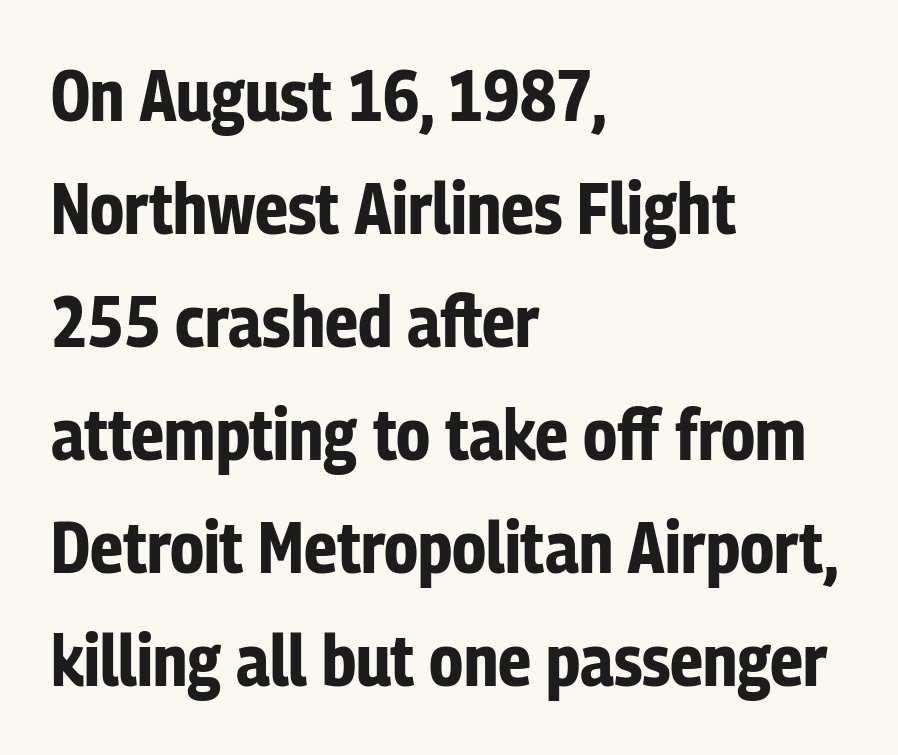
{"serif": "no", "italic": "no", "bold": "yes", "weight": "bold", "width": "condensed", "stroke_contrast": "low", "x_height": "medium", "monospaced": "no", "underline": "no", "align": "left", "line_spacing": "normal", "line_spacing_ratio": 1.57, "letter_spacing": "normal", "letter_spacing_em": 0.0, "glyph_px": 72}
